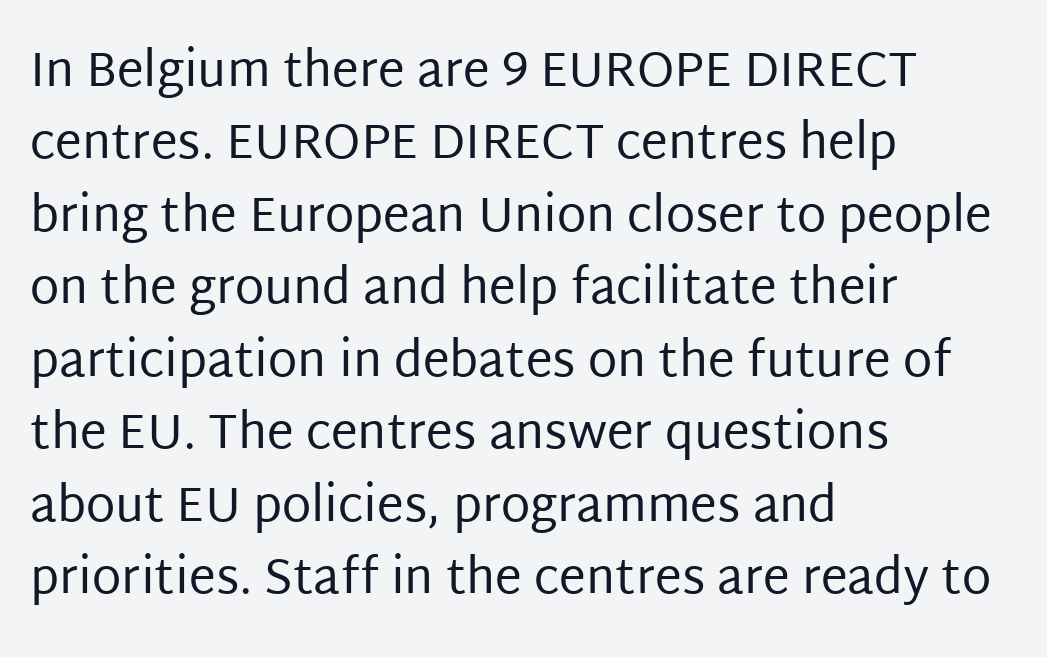
Q: Is the text bold? A: No.
Q: Is the text italic (slanted)? A: No, it is upright.
Q: Is the typeface a serif or a sans-serif typeface? A: Sans-serif.
Q: Is the text underlined? A: No.
Q: How is the paragraph aligned? A: Left-aligned.
Q: Is the spacing between letters normal or unusually wide? A: Normal.
Q: Is the spacing between lines tight, normal or loose? A: Normal.
Q: Width (condensed, normal, or wide)? A: Normal.
Q: Stroke contrast? A: Low.
Q: x-height? A: Large.
Q: Monospaced? A: No.
